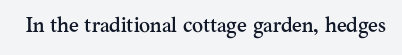
The image shows 21 px text type, upright; set normal letter spacing, not underlined.
